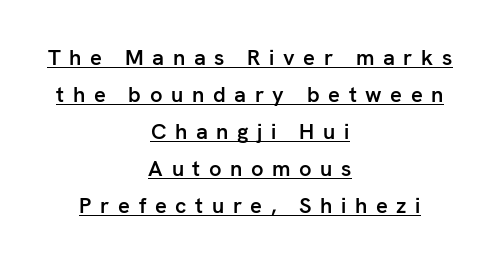
Q: Is the text bold? A: Semi-bold.
Q: Is the text italic (slanted)? A: No, it is upright.
Q: Is the text underlined? A: Yes.
Q: How is the paragraph aligned? A: Centered.
Q: Is the spacing between letters normal or unusually wide? A: Unusually wide.
Q: Is the spacing between lines tight, normal or loose? A: Normal.
